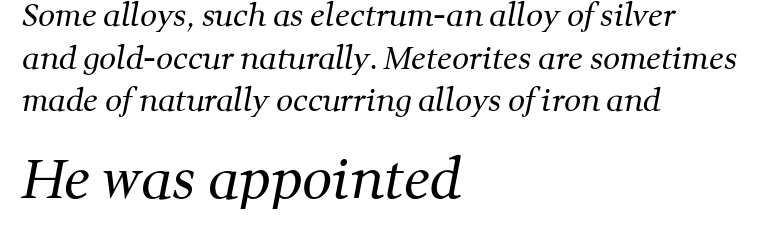
{"serif": "yes", "bold": "no", "weight": "regular", "width": "normal", "stroke_contrast": "medium", "x_height": "medium", "monospaced": "no", "underline": "no", "align": "left", "line_spacing": "normal", "line_spacing_ratio": 1.42, "letter_spacing": "normal", "letter_spacing_em": 0.0, "larger_block": "second", "size_ratio": 1.77, "glyph_px": 53}
